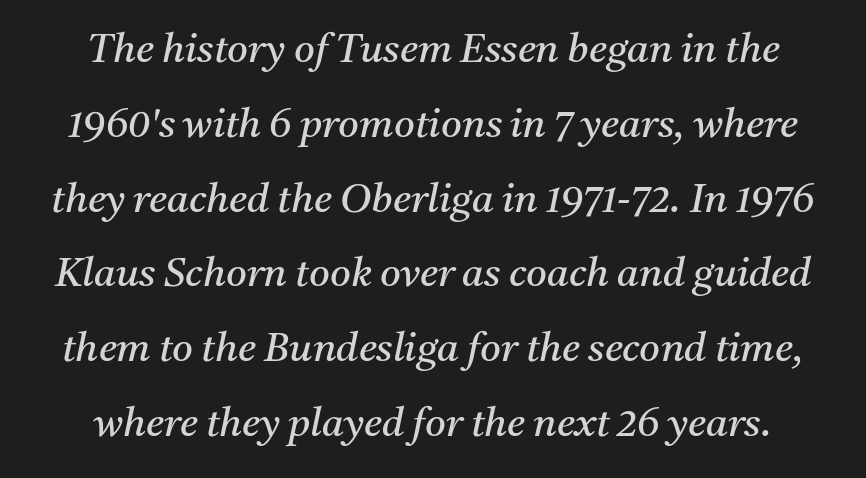
{"serif": "yes", "italic": "yes", "lean": "right", "slant_degrees": 11, "bold": "no", "weight": "regular", "width": "normal", "stroke_contrast": "medium", "x_height": "medium", "monospaced": "no", "underline": "no", "line_spacing_ratio": 1.87, "letter_spacing": "normal", "letter_spacing_em": 0.0, "glyph_px": 40}
